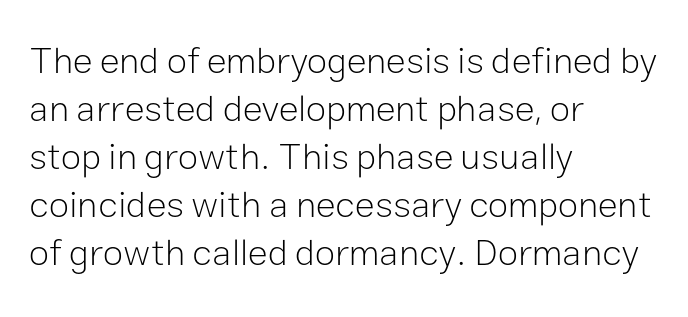
The image shows 37 px light sans-serif type, upright; set left-aligned, normal line spacing (1.3x), normal letter spacing, not underlined; low stroke contrast and a medium x-height.
